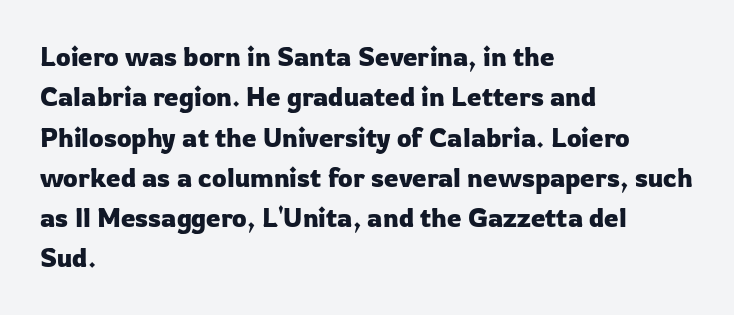
The image shows 26 px text type, upright; set left-aligned, normal line spacing (1.55x), normal letter spacing, not underlined.
